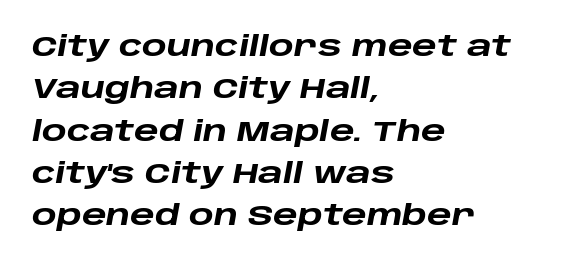
{"italic": "yes", "lean": "right", "slant_degrees": 10, "bold": "yes", "weight": "heavy", "width": "wide", "stroke_contrast": "low", "x_height": "large", "monospaced": "no", "underline": "no", "align": "left", "line_spacing": "normal", "line_spacing_ratio": 1.46, "letter_spacing": "normal", "letter_spacing_em": 0.0, "glyph_px": 29}
